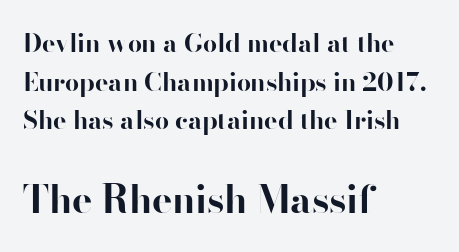
The image shows 38 px bold sans-serif type, upright; set left-aligned, normal line spacing (1.55x), normal letter spacing, not underlined; the second (bottom) block is 1.52x larger; high stroke contrast and a small x-height.
